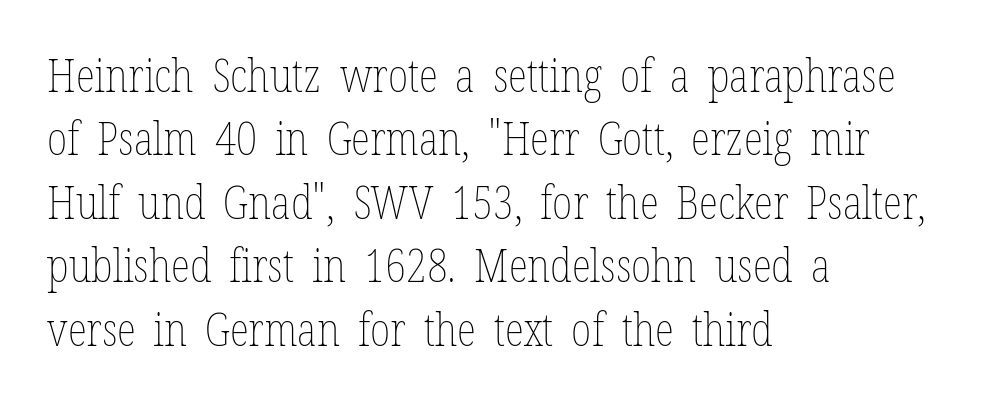
Letter spacing: default. Leading: standard. A typesetter would call this proportional, since set widths differ per character. This is not heavy type; no bold has been used. Casual observation: everything's shoved over to the left.
